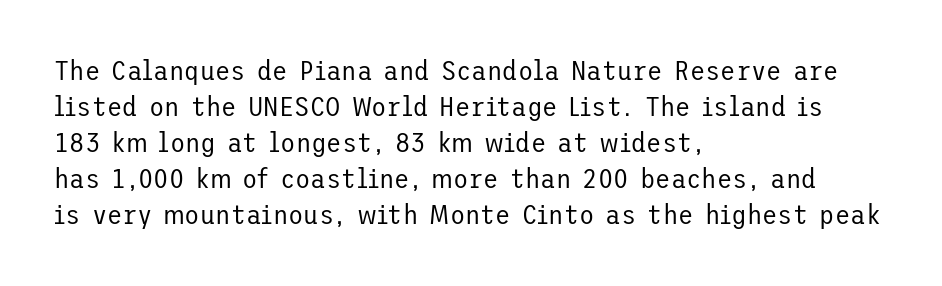
If you measured baseline to baseline, you'd find a middling distance. Letter spacing: default. Check where the strokes stop: nothing finishes them off — pure sans. The lettering holds an erect, upright posture throughout. Any mark beneath the type? The region is blank.
